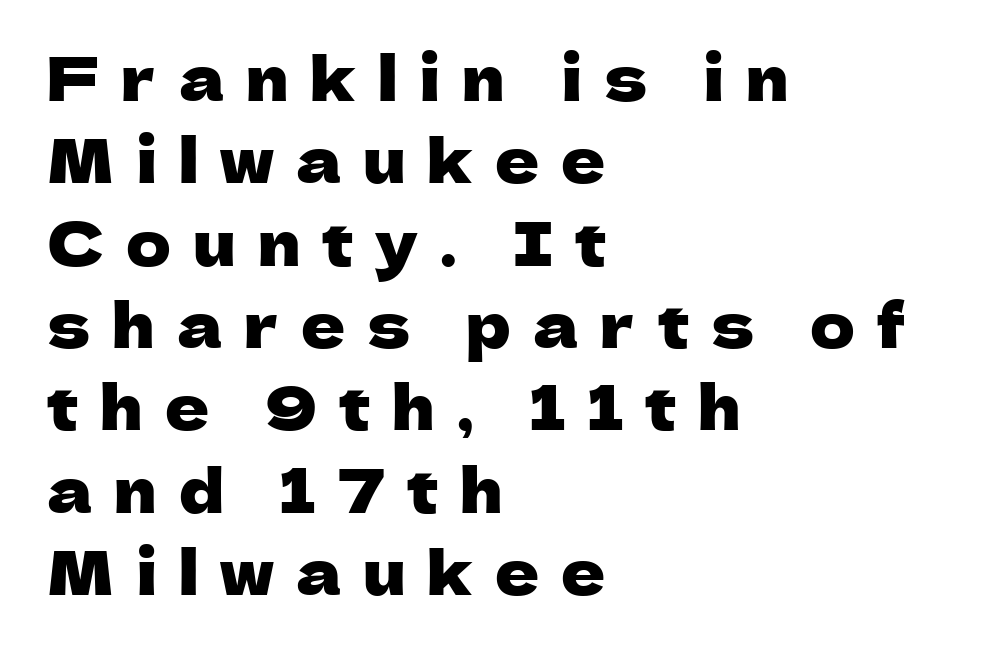
The image shows 61 px sans-serif type, upright; set left-aligned, normal line spacing (1.35x), unusually wide letter spacing (+0.36 em), not underlined; low stroke contrast and a medium x-height.
